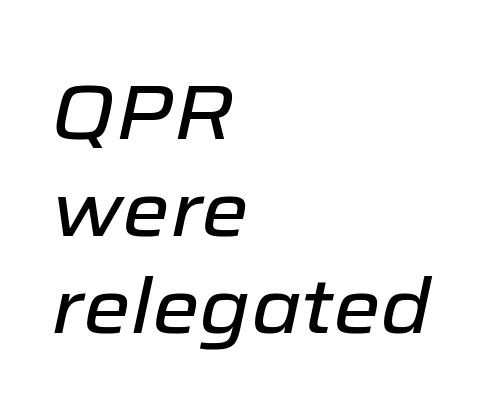
The space between consecutive lines is moderate. The lines in this sample share a left origin and differ only in where they stop. Emphasis-style slanted type is in use. Rule under the text: the space is simply empty. Default kerning and tracking; the words read as compact shapes. Varying glyph widths throughout — classic text-font behaviour.
